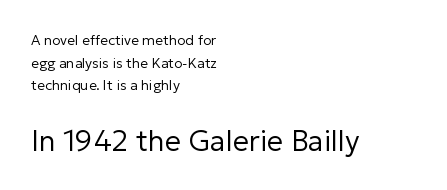
The image shows 29 px regular-weight sans-serif type, upright; set left-aligned, normal line spacing (1.61x), normal letter spacing, not underlined; the second (bottom) block is 2.07x larger; low stroke contrast and a medium x-height.
